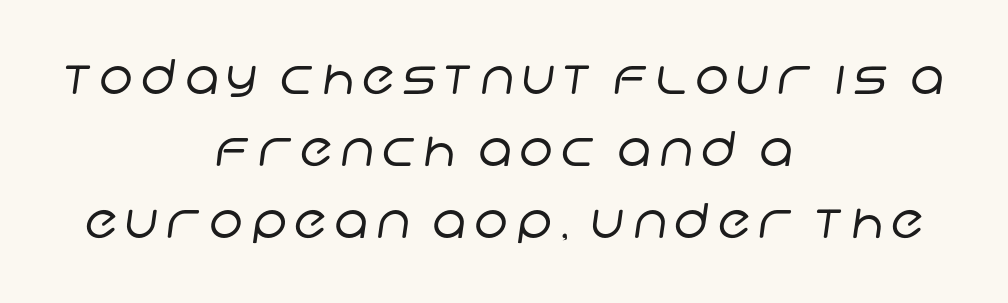
The image shows 48 px regular-weight sans-serif type; set centered, normal line spacing (1.5x), not underlined; low stroke contrast and a large x-height.
